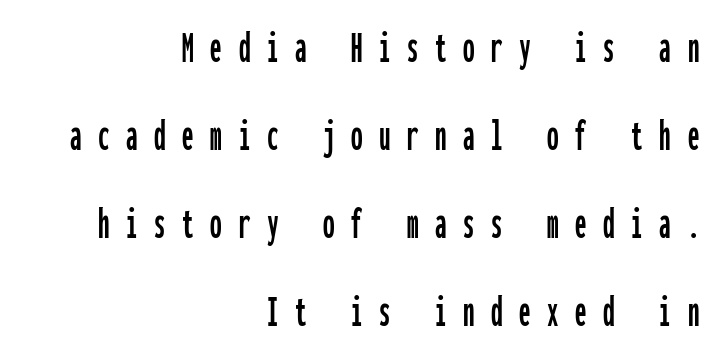
The area under the type is left untouched. The letters stand straight up with perfectly vertical stems. The face used here is monospaced, like something from a code editor. Line endings align vertically; line beginnings do not. These lines stand farther apart than default settings would place them. Glyph-to-glyph distance is far greater than everyday printed text.
